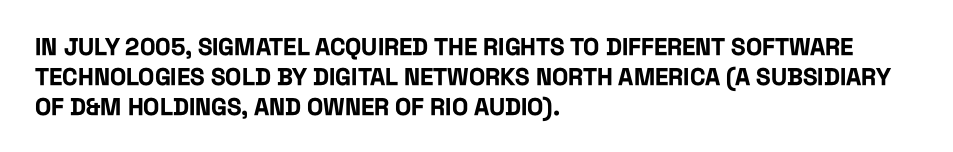
{"italic": "no", "bold": "yes", "underline": "no", "align": "left", "line_spacing": "normal", "line_spacing_ratio": 1.25, "letter_spacing": "normal", "letter_spacing_em": 0.0, "glyph_px": 24}
